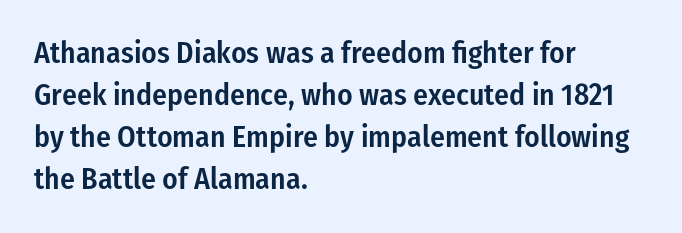
The image shows 31 px semibold, condensed sans-serif type, upright; set left-aligned, normal line spacing (1.36x), normal letter spacing, not underlined; low stroke contrast and a medium x-height.
